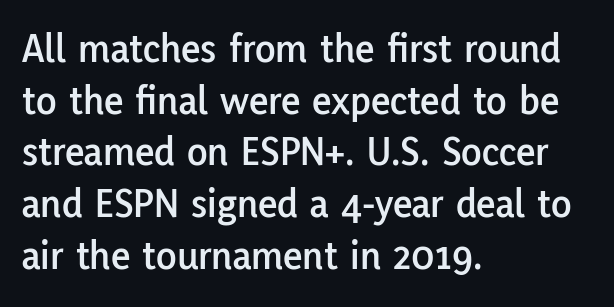
Q: Is the text italic (slanted)? A: No, it is upright.
Q: Is the typeface a serif or a sans-serif typeface? A: Sans-serif.
Q: Is the text underlined? A: No.
Q: How is the paragraph aligned? A: Left-aligned.
Q: Is the spacing between letters normal or unusually wide? A: Normal.
Q: Width (condensed, normal, or wide)? A: Normal.
Q: Stroke contrast? A: Low.
Q: x-height? A: Medium.
Q: Monospaced? A: No.
